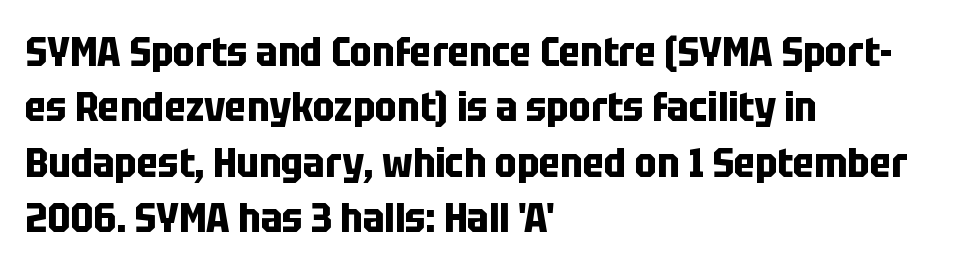
The image shows 41 px bold, condensed sans-serif type, upright; set left-aligned, normal line spacing (1.35x), normal letter spacing, not underlined; low stroke contrast and a large x-height.
